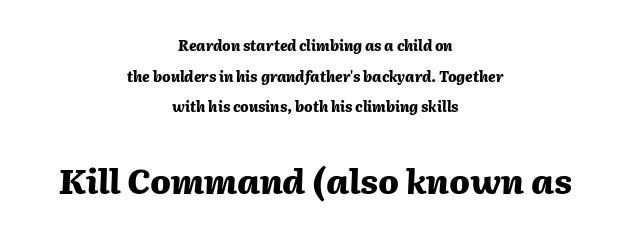
Q: Is the text bold? A: Yes.
Q: Is the text italic (slanted)? A: Yes, it leans right by about 2 degrees.
Q: Is the text underlined? A: No.
Q: How is the paragraph aligned? A: Centered.
Q: Is the spacing between letters normal or unusually wide? A: Normal.
Q: Is the spacing between lines tight, normal or loose? A: Loose.
Q: Which block of text is set in a larger size, the first (top) or the second (bottom)? A: The second (bottom) one.
Q: Width (condensed, normal, or wide)? A: Normal.
Q: Stroke contrast? A: Medium.
Q: x-height? A: Medium.
Q: Monospaced? A: No.
